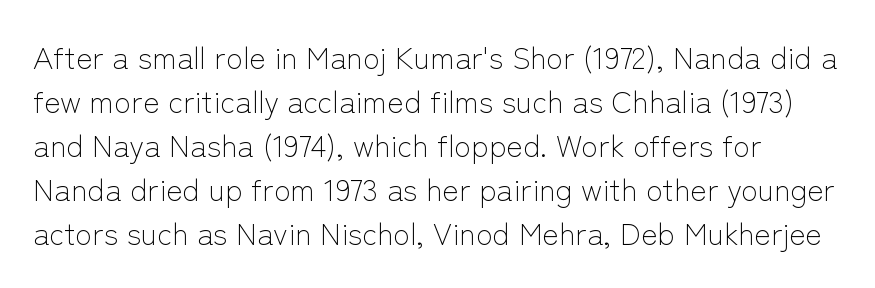
The letters sit at their default tracking, neither squeezed nor spread. Check the space under the baseline: it is left empty. The typeface has the unassuming heft of standard copy or less. You could not count columns in this text — the font is proportionally spaced. The lines sit at an ordinary, default distance from one another.
